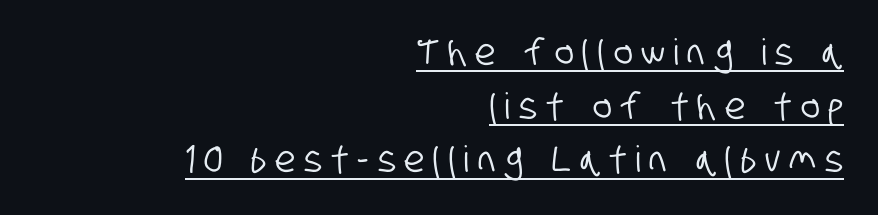
Q: Is the typeface a serif or a sans-serif typeface? A: Sans-serif.
Q: Is the text underlined? A: Yes.
Q: How is the paragraph aligned? A: Right-aligned.
Q: Is the spacing between letters normal or unusually wide? A: Unusually wide.
Q: Is the spacing between lines tight, normal or loose? A: Normal.
Q: Width (condensed, normal, or wide)? A: Condensed.
Q: Stroke contrast? A: Low.
Q: x-height? A: Large.
Q: Monospaced? A: No.
